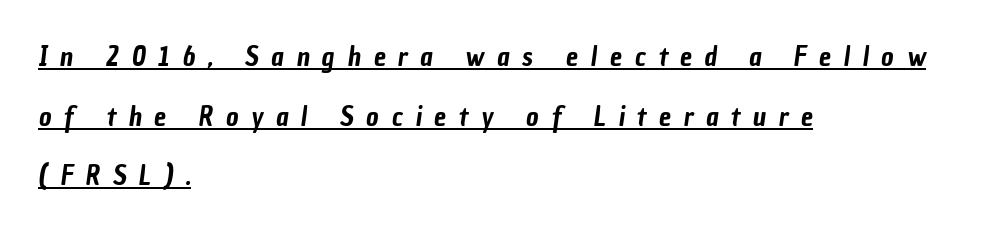
Compared with undecorated copy, this sample adds a rule below the words. Observe the wide spacing: letters keep a clear distance from each other. The vertical gap from one line to the next is large. All the whitespace from short lines collects on the right.
